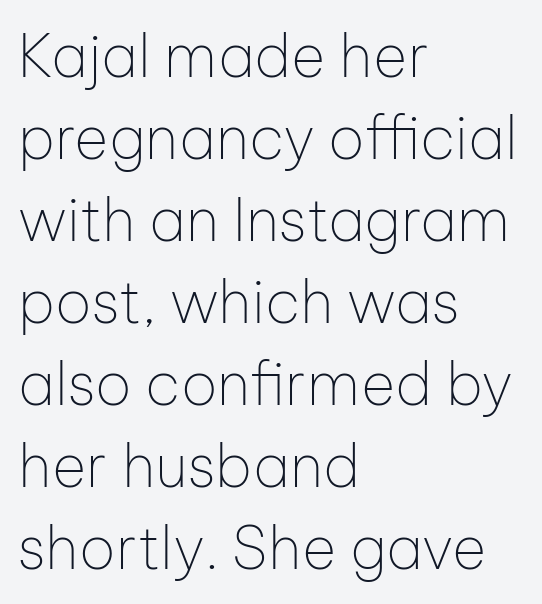
The image shows 59 px thin sans-serif type, upright; set left-aligned, normal line spacing (1.39x), normal letter spacing, not underlined; low stroke contrast and a medium x-height.
